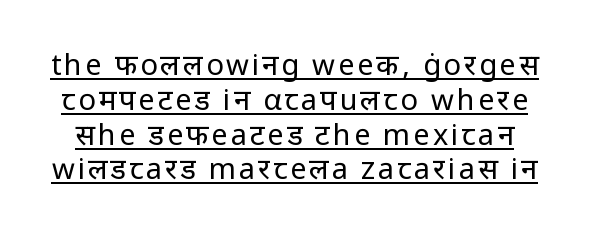
The image shows 29 px regular-weight sans-serif type, upright; set line spacing 1.2x, underlined; low stroke contrast and a medium x-height.
